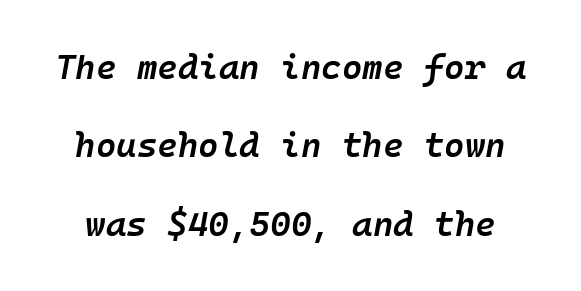
Baseline-to-baseline distance is far greater than the letter height. The glyphs look as if they've been sheared to an angle. What weight is shown? A semibold, between regular and bold. Clear beneath every line of the passage.
